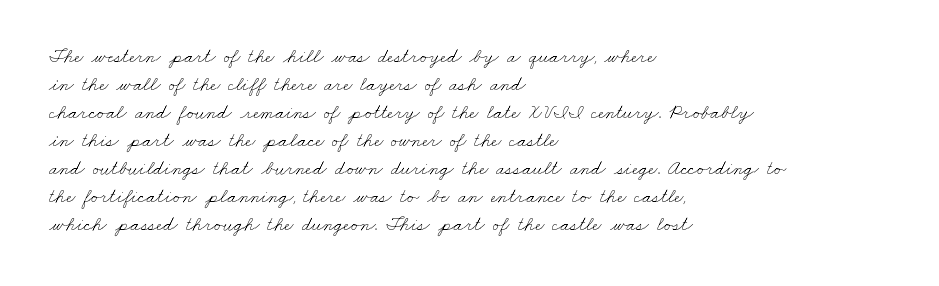
Q: Is the text bold? A: No.
Q: Is the text underlined? A: No.
Q: How is the paragraph aligned? A: Left-aligned.
Q: Is the spacing between letters normal or unusually wide? A: Normal.
Q: Is the spacing between lines tight, normal or loose? A: Normal.
